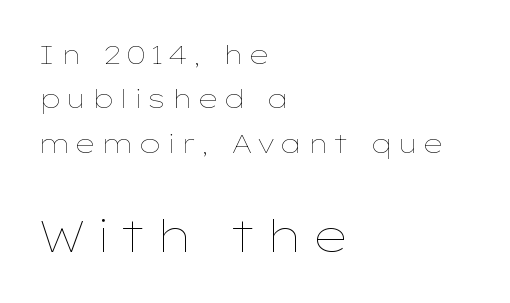
{"italic": "no", "bold": "no", "weight": "thin", "width": "wide", "stroke_contrast": "low", "x_height": "medium", "monospaced": "no", "underline": "no", "align": "left", "line_spacing_ratio": 1.71, "larger_block": "second", "size_ratio": 1.73, "glyph_px": 45}
